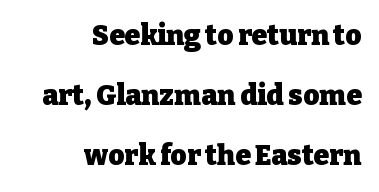
A typesetter would call this zero additional tracking. Loosely led — the rows are spread out. Compared with a flush-left layout, this one pins lines to the opposite, right side. The typeface chosen for these lines features serifs. The typography opts for an upright posture over an oblique one.
